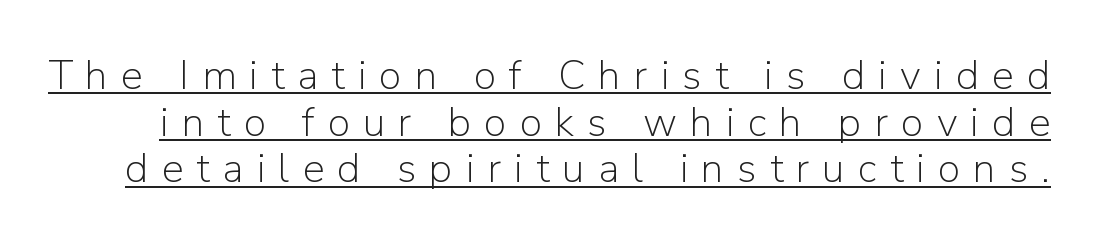
{"serif": "no", "italic": "no", "bold": "no", "weight": "light", "width": "normal", "stroke_contrast": "low", "x_height": "medium", "monospaced": "no", "underline": "yes", "line_spacing": "tight", "line_spacing_ratio": 1.14, "letter_spacing": "wide", "letter_spacing_em": 0.32, "glyph_px": 41}
